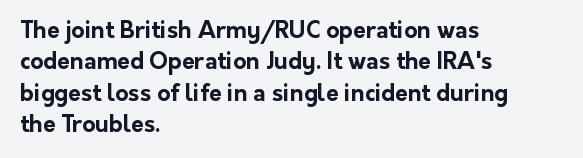
Q: Is the text bold? A: Yes.
Q: Is the text italic (slanted)? A: No, it is upright.
Q: Is the text underlined? A: No.
Q: How is the paragraph aligned? A: Left-aligned.
Q: Is the spacing between letters normal or unusually wide? A: Normal.
Q: Is the spacing between lines tight, normal or loose? A: Normal.
